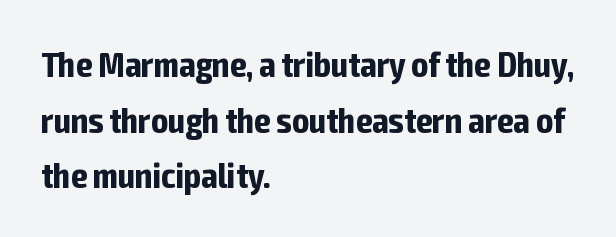
Q: Is the text bold? A: Yes.
Q: Is the text italic (slanted)? A: No, it is upright.
Q: Is the typeface a serif or a sans-serif typeface? A: Sans-serif.
Q: Is the text underlined? A: No.
Q: How is the paragraph aligned? A: Left-aligned.
Q: Is the spacing between letters normal or unusually wide? A: Normal.
Q: Is the spacing between lines tight, normal or loose? A: Normal.
Q: Width (condensed, normal, or wide)? A: Condensed.
Q: Stroke contrast? A: Low.
Q: x-height? A: Medium.
Q: Monospaced? A: No.
